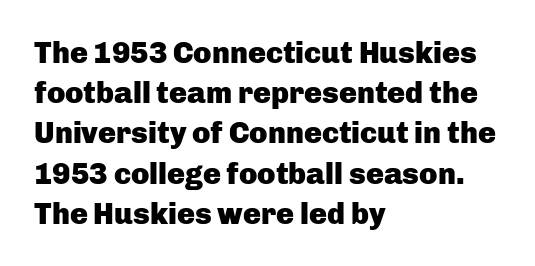
{"serif": "no", "italic": "no", "bold": "yes", "weight": "heavy", "width": "normal", "stroke_contrast": "low", "x_height": "medium", "monospaced": "no", "underline": "no", "align": "left", "line_spacing": "normal", "line_spacing_ratio": 1.34, "letter_spacing": "normal", "letter_spacing_em": 0.0, "glyph_px": 30}
